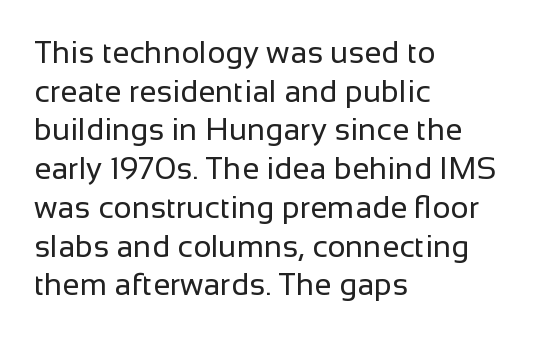
Q: Is the text bold? A: No.
Q: Is the text italic (slanted)? A: No, it is upright.
Q: Is the typeface a serif or a sans-serif typeface? A: Sans-serif.
Q: Is the text underlined? A: No.
Q: How is the paragraph aligned? A: Left-aligned.
Q: Is the spacing between letters normal or unusually wide? A: Normal.
Q: Is the spacing between lines tight, normal or loose? A: Normal.
Q: Width (condensed, normal, or wide)? A: Normal.
Q: Stroke contrast? A: Low.
Q: x-height? A: Medium.
Q: Monospaced? A: No.
